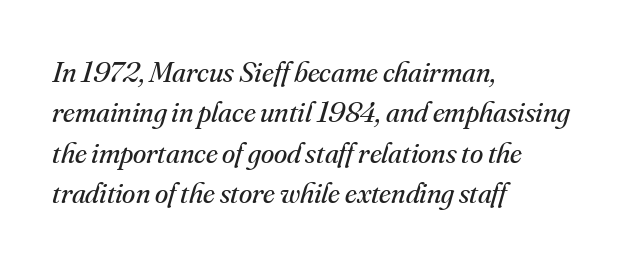
{"serif": "yes", "italic": "yes", "lean": "right", "slant_degrees": 16, "bold": "no", "weight": "regular", "width": "normal", "stroke_contrast": "medium", "x_height": "small", "monospaced": "no", "underline": "no", "align": "left", "line_spacing": "normal", "line_spacing_ratio": 1.35, "letter_spacing": "normal", "letter_spacing_em": 0.0, "glyph_px": 30}
